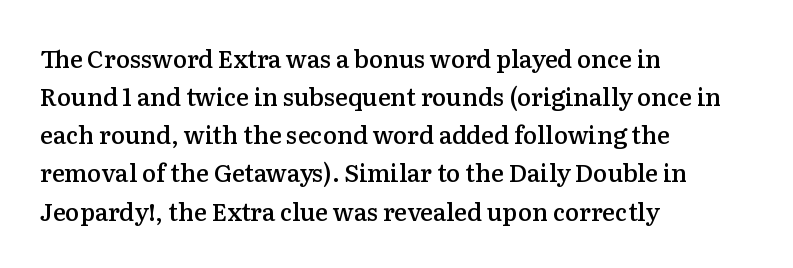
When letters stand straight like this, we call the style roman or upright. Look at the stroke-to-counter ratio: somewhat heavy, a semibold. Any mark beneath the type? The region is blank. The passage shown stacks its lines at a standard gap. No extra tracking has been applied to these lines.
